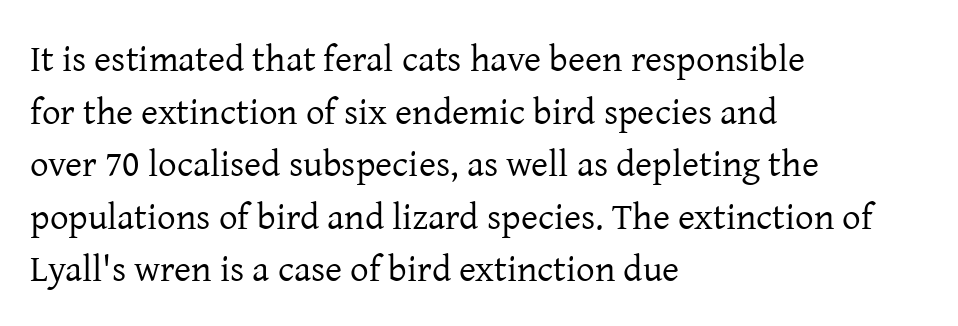
{"serif": "yes", "italic": "no", "bold": "no", "weight": "regular", "width": "normal", "stroke_contrast": "low", "x_height": "medium", "monospaced": "no", "underline": "no", "align": "left", "line_spacing": "normal", "line_spacing_ratio": 1.42, "letter_spacing": "normal", "letter_spacing_em": 0.0, "glyph_px": 37}
